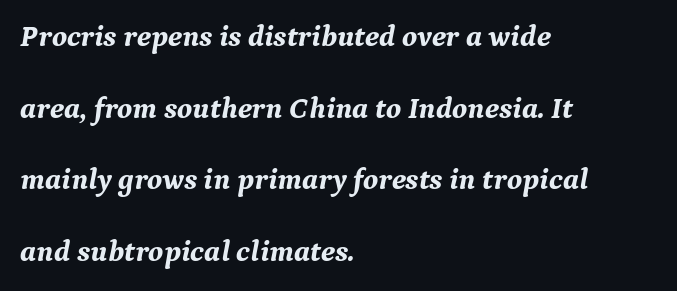
Q: Is the text bold? A: Yes.
Q: Is the text italic (slanted)? A: Yes, it leans right by about 9 degrees.
Q: Is the typeface a serif or a sans-serif typeface? A: Serif.
Q: Is the text underlined? A: No.
Q: How is the paragraph aligned? A: Left-aligned.
Q: Is the spacing between letters normal or unusually wide? A: Normal.
Q: Is the spacing between lines tight, normal or loose? A: Loose.
Q: Width (condensed, normal, or wide)? A: Normal.
Q: Stroke contrast? A: Medium.
Q: x-height? A: Medium.
Q: Monospaced? A: No.
